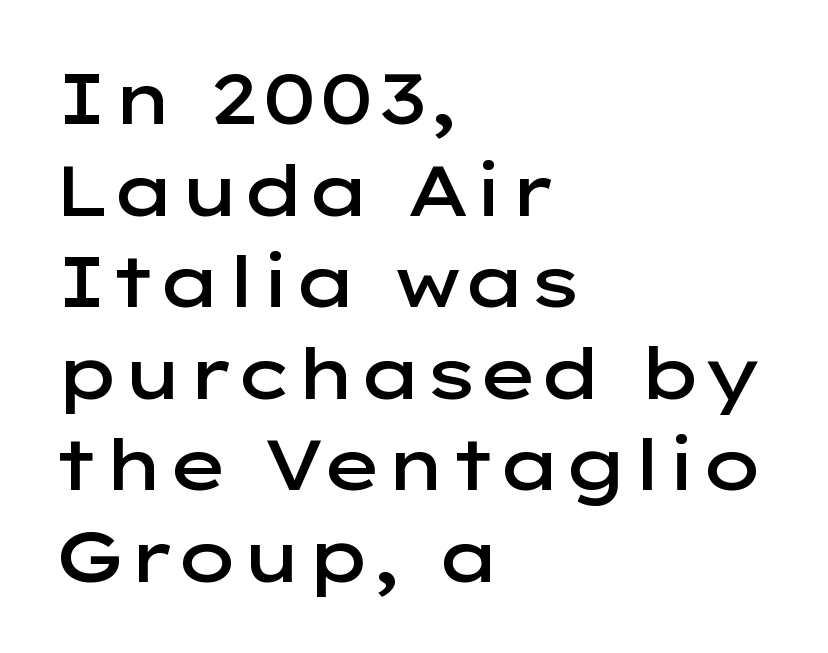
Layout note: lines flush left. The characters display no serif detailing; their extremities are plain. Line spacing here is normal. No extra tracking has been applied to these lines.
